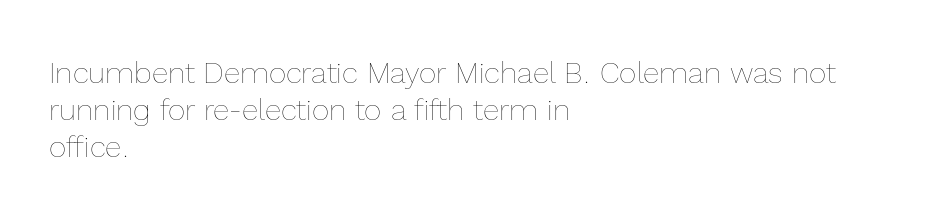
Q: Is the text bold? A: No.
Q: Is the text italic (slanted)? A: No, it is upright.
Q: Is the text underlined? A: No.
Q: How is the paragraph aligned? A: Left-aligned.
Q: Is the spacing between letters normal or unusually wide? A: Normal.
Q: Width (condensed, normal, or wide)? A: Normal.
Q: x-height? A: Medium.
Q: Monospaced? A: No.
